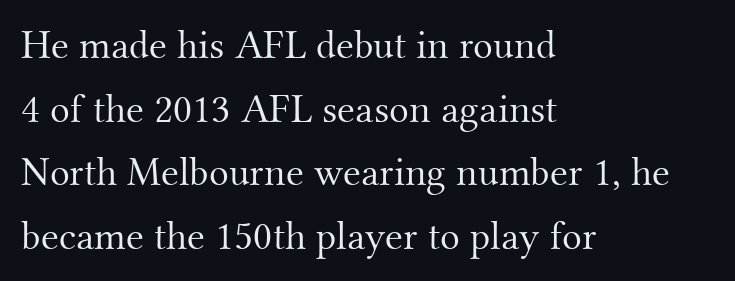
The image shows 41 px light serif type, upright; set left-aligned, normal line spacing (1.55x), normal letter spacing, not underlined; medium stroke contrast and a small x-height.
